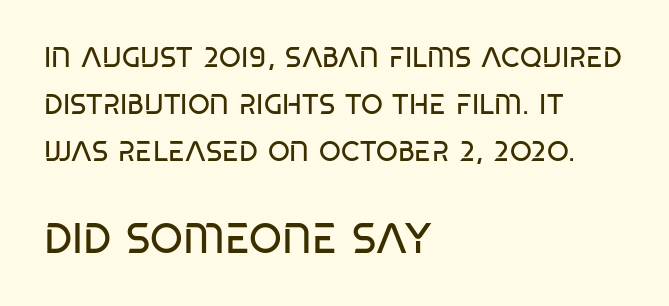
{"serif": "no", "bold": "no", "weight": "regular", "width": "condensed", "stroke_contrast": "low", "x_height": "large", "monospaced": "no", "underline": "no", "align": "left", "line_spacing": "normal", "line_spacing_ratio": 1.68, "letter_spacing": "normal", "letter_spacing_em": 0.0, "larger_block": "second", "size_ratio": 1.5, "glyph_px": 42}
